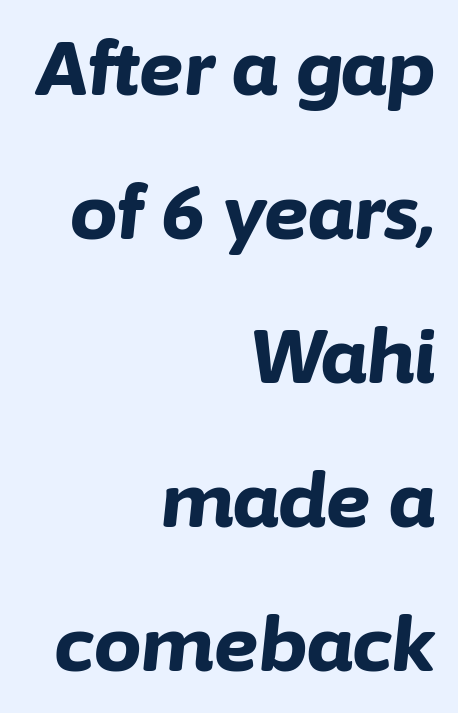
The image shows 75 px bold type, italic (leaning right); set right-aligned, loose line spacing (1.92x), normal letter spacing, not underlined; low stroke contrast and a medium x-height.
